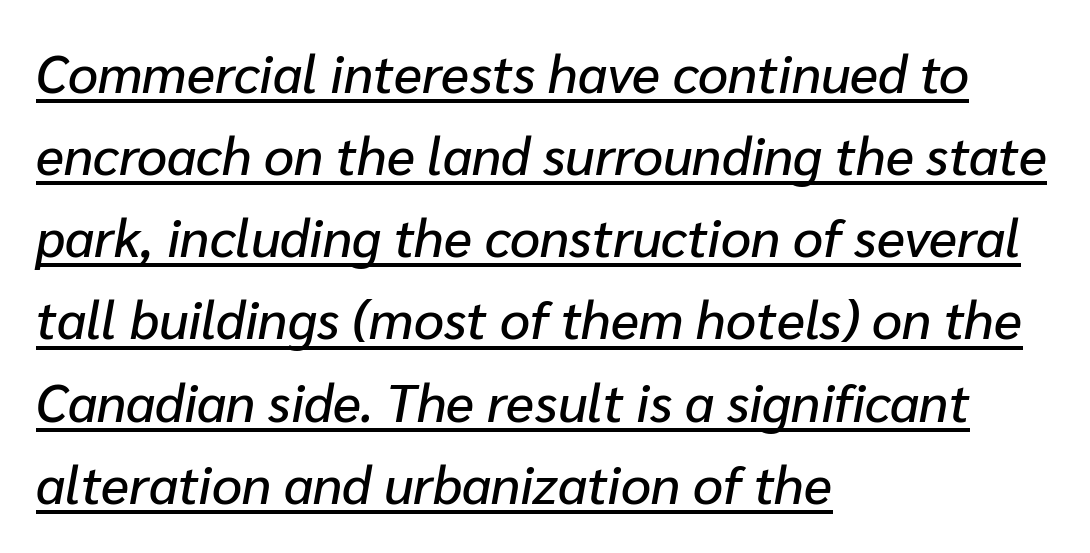
The image shows 53 px text type, italic (leaning right); set left-aligned, normal line spacing (1.55x), normal letter spacing, underlined; low stroke contrast and a medium x-height.
